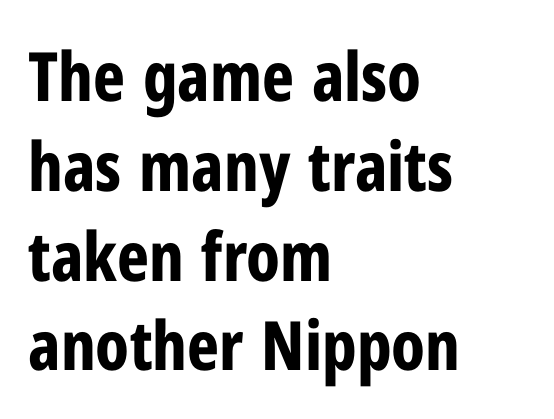
Does the type have serifs? No, each stem ends abruptly. Here the designer chose a conventional face with non-uniform glyph widths. The space directly below the letters is spotless. This sample uses plain, unmodified letter spacing. The characters look thick and weighty, a clear bold.
